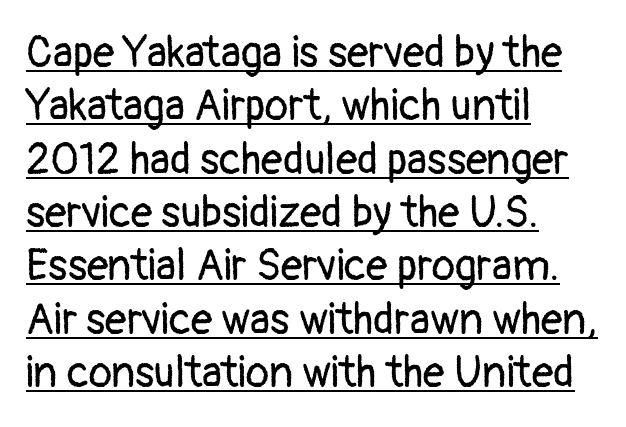
Q: Is the text bold? A: No.
Q: Is the text italic (slanted)? A: No, it is upright.
Q: Is the typeface a serif or a sans-serif typeface? A: Sans-serif.
Q: Is the text underlined? A: Yes.
Q: How is the paragraph aligned? A: Left-aligned.
Q: Is the spacing between letters normal or unusually wide? A: Normal.
Q: Width (condensed, normal, or wide)? A: Normal.
Q: Stroke contrast? A: Low.
Q: x-height? A: Medium.
Q: Monospaced? A: No.
